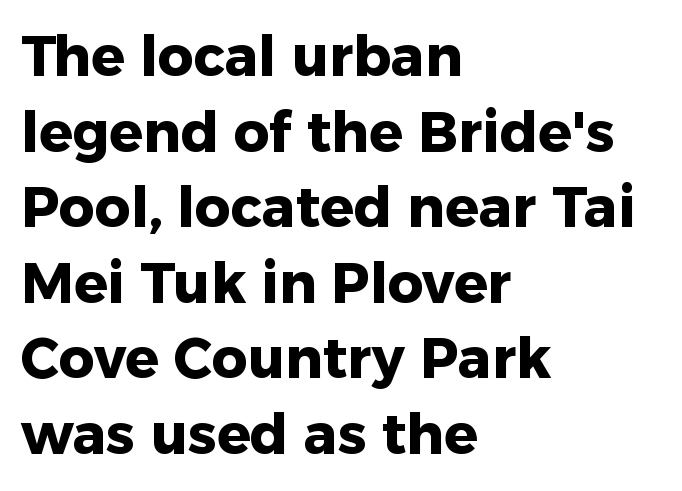
Q: Is the text bold? A: Yes.
Q: Is the text italic (slanted)? A: No, it is upright.
Q: Is the typeface a serif or a sans-serif typeface? A: Sans-serif.
Q: Is the text underlined? A: No.
Q: How is the paragraph aligned? A: Left-aligned.
Q: Is the spacing between letters normal or unusually wide? A: Normal.
Q: Is the spacing between lines tight, normal or loose? A: Normal.
Q: Width (condensed, normal, or wide)? A: Normal.
Q: Stroke contrast? A: Low.
Q: x-height? A: Medium.
Q: Monospaced? A: No.
